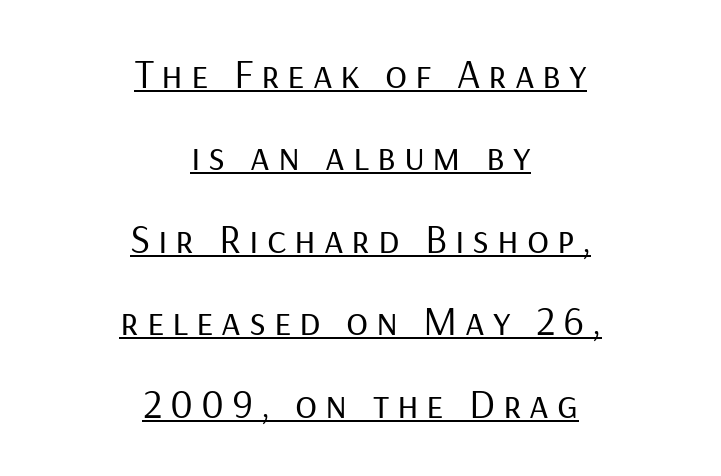
A light-to-regular cut is what we see here. Emphasis is given by a line drawn under the lettering. Regarding serifs, this sample does without them. This sample trades compactness for vertical openness between lines.
